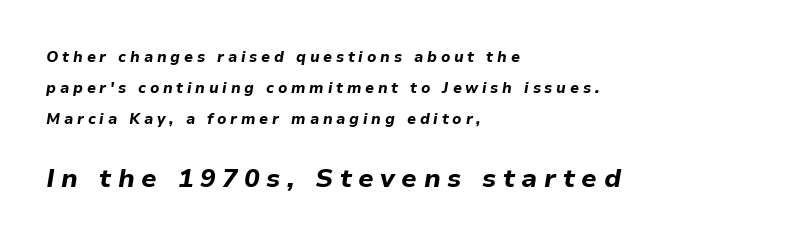
The specimen omits any rule beneath the text block's lines. Reading down the column, the eye jumps a long way to each next line. The passage shown begins with its smaller block and ends with its larger one. These lines are set flush left with a ragged right edge.
